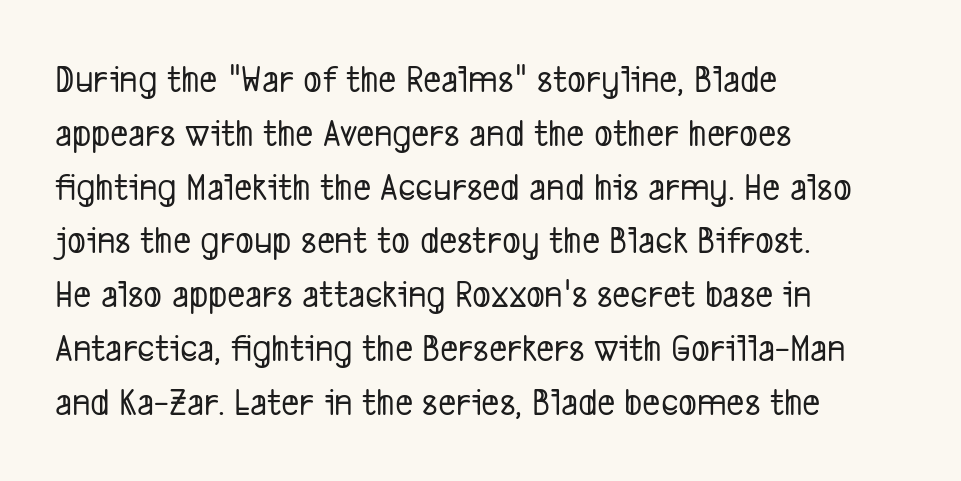
Q: Is the typeface a serif or a sans-serif typeface? A: Sans-serif.
Q: Is the text underlined? A: No.
Q: How is the paragraph aligned? A: Left-aligned.
Q: Is the spacing between letters normal or unusually wide? A: Normal.
Q: Is the spacing between lines tight, normal or loose? A: Normal.
Q: Width (condensed, normal, or wide)? A: Condensed.
Q: Stroke contrast? A: Low.
Q: x-height? A: Medium.
Q: Monospaced? A: No.
